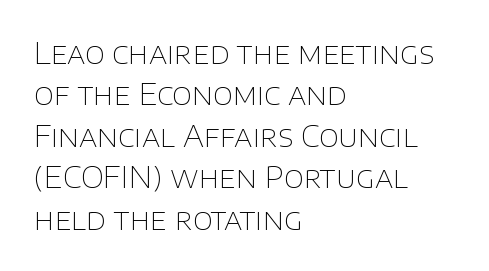
Q: Is the text bold? A: No.
Q: Is the text italic (slanted)? A: No, it is upright.
Q: Is the typeface a serif or a sans-serif typeface? A: Sans-serif.
Q: Is the text underlined? A: No.
Q: How is the paragraph aligned? A: Left-aligned.
Q: Is the spacing between letters normal or unusually wide? A: Normal.
Q: Is the spacing between lines tight, normal or loose? A: Normal.
Q: Width (condensed, normal, or wide)? A: Normal.
Q: Stroke contrast? A: Low.
Q: x-height? A: Large.
Q: Monospaced? A: No.
